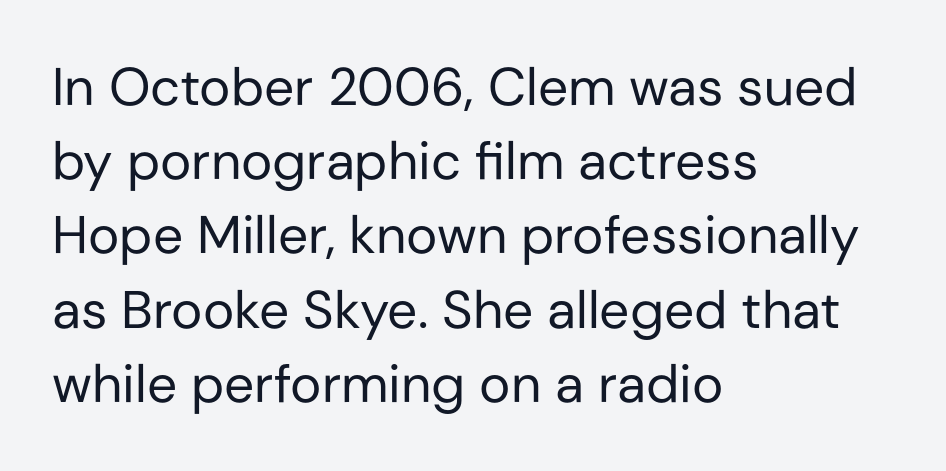
Is there any slant? The stems are plumb. Do the characters align in a grid? No, the font is proportional. Words appear dense and cohesive because spacing is normal. This rendering features lettering with no underline.
